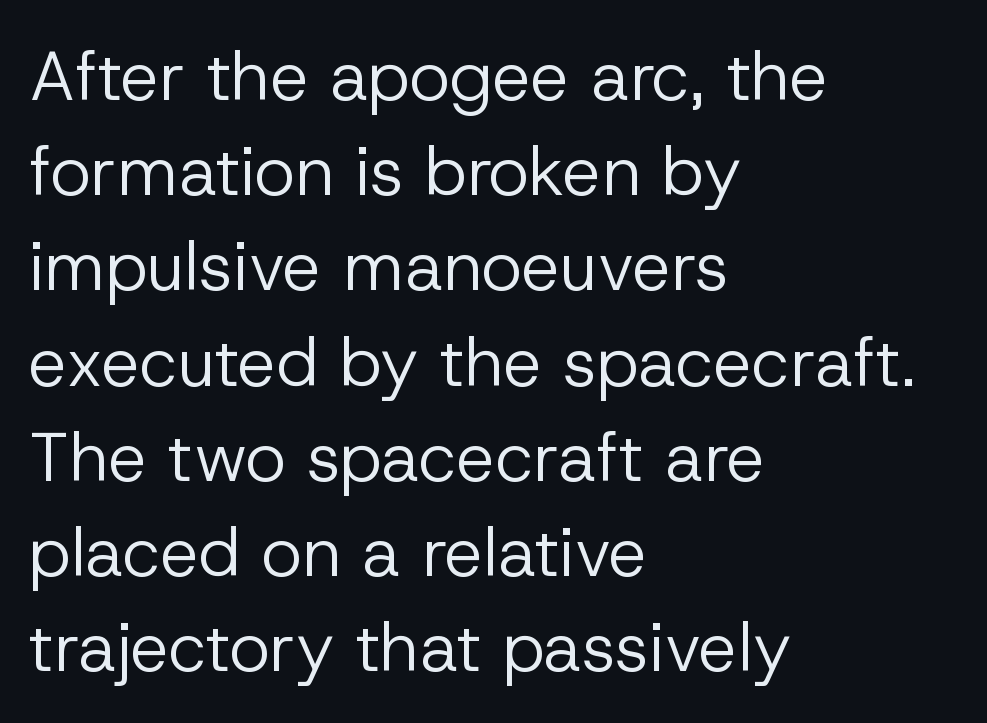
{"serif": "no", "italic": "no", "bold": "no", "weight": "regular", "width": "normal", "stroke_contrast": "low", "x_height": "medium", "monospaced": "no", "underline": "no", "align": "left", "line_spacing": "normal", "line_spacing_ratio": 1.38, "letter_spacing": "normal", "letter_spacing_em": 0.0, "glyph_px": 69}
